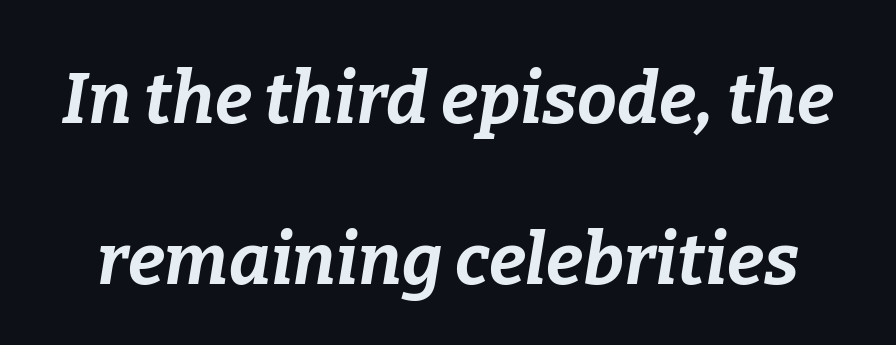
Q: Is the text bold? A: Yes.
Q: Is the text italic (slanted)? A: Yes, it leans right by about 9 degrees.
Q: Is the text underlined? A: No.
Q: Is the spacing between letters normal or unusually wide? A: Normal.
Q: Is the spacing between lines tight, normal or loose? A: Loose.
Q: Width (condensed, normal, or wide)? A: Normal.
Q: Stroke contrast? A: Low.
Q: x-height? A: Medium.
Q: Monospaced? A: No.
